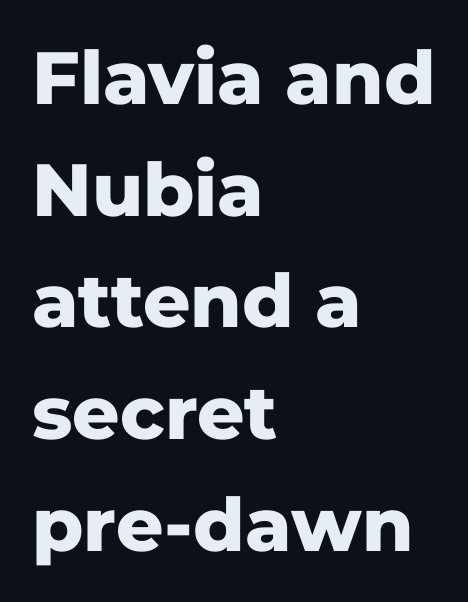
Q: Is the text bold? A: Yes.
Q: Is the text italic (slanted)? A: No, it is upright.
Q: Is the typeface a serif or a sans-serif typeface? A: Sans-serif.
Q: Is the text underlined? A: No.
Q: How is the paragraph aligned? A: Left-aligned.
Q: Is the spacing between letters normal or unusually wide? A: Normal.
Q: Is the spacing between lines tight, normal or loose? A: Normal.
Q: Width (condensed, normal, or wide)? A: Normal.
Q: Stroke contrast? A: Low.
Q: x-height? A: Medium.
Q: Monospaced? A: No.
